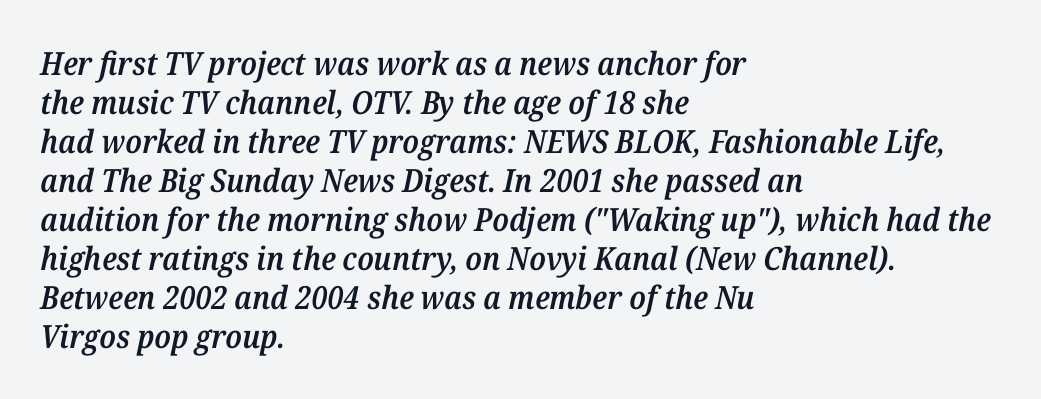
Q: Is the text bold? A: Semi-bold.
Q: Is the text italic (slanted)? A: Yes, it leans right by about 12 degrees.
Q: Is the typeface a serif or a sans-serif typeface? A: Serif.
Q: Is the text underlined? A: No.
Q: How is the paragraph aligned? A: Left-aligned.
Q: Is the spacing between letters normal or unusually wide? A: Normal.
Q: Width (condensed, normal, or wide)? A: Normal.
Q: Stroke contrast? A: Medium.
Q: x-height? A: Medium.
Q: Monospaced? A: No.
